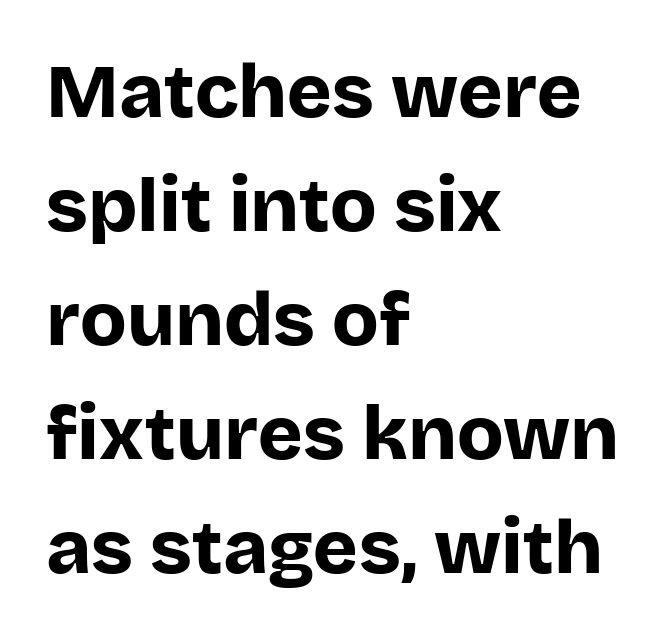
Regarding leading, the lines here are spaced in the standard way. This sample uses an upright cut, with every glyph sitting square on the baseline. Letterform terminals end flat and unadorned throughout the passage. Plenty of ink on the page — the face is bold. The letters advance in unequal steps, a hallmark of proportional type.
